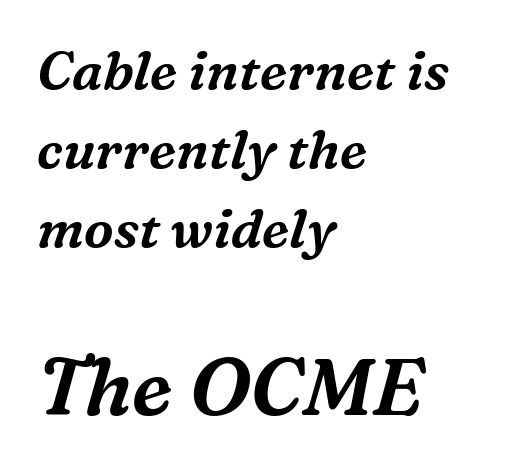
{"serif": "yes", "italic": "yes", "lean": "right", "slant_degrees": 16, "width": "normal", "stroke_contrast": "medium", "x_height": "medium", "monospaced": "no", "underline": "no", "align": "left", "line_spacing": "normal", "line_spacing_ratio": 1.49, "letter_spacing": "normal", "letter_spacing_em": 0.0, "larger_block": "second", "size_ratio": 1.49, "glyph_px": 79}
